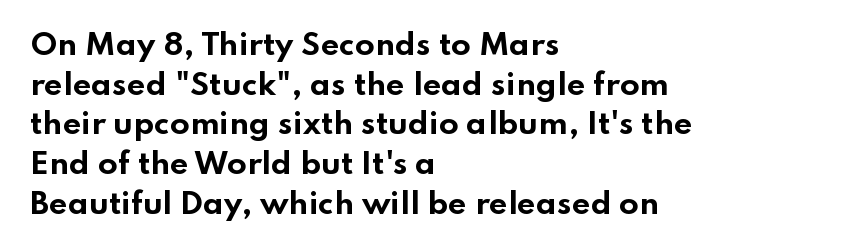
{"serif": "no", "italic": "no", "bold": "yes", "weight": "bold", "width": "wide", "stroke_contrast": "low", "x_height": "small", "monospaced": "no", "underline": "no", "align": "left", "line_spacing": "normal", "line_spacing_ratio": 1.37, "letter_spacing": "normal", "letter_spacing_em": 0.0, "glyph_px": 29}
